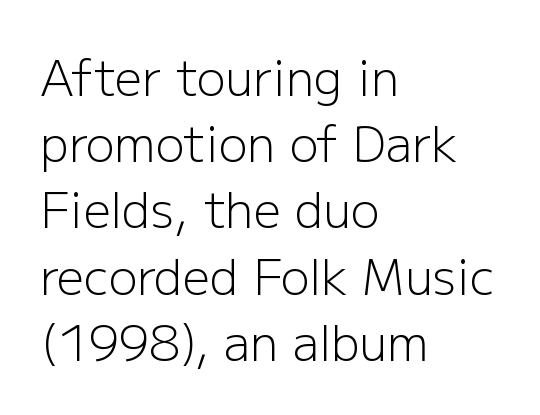
{"serif": "no", "italic": "no", "bold": "no", "weight": "light", "width": "normal", "stroke_contrast": "low", "x_height": "medium", "monospaced": "no", "underline": "no", "align": "left", "line_spacing": "normal", "line_spacing_ratio": 1.38, "letter_spacing": "normal", "letter_spacing_em": 0.0, "glyph_px": 48}
